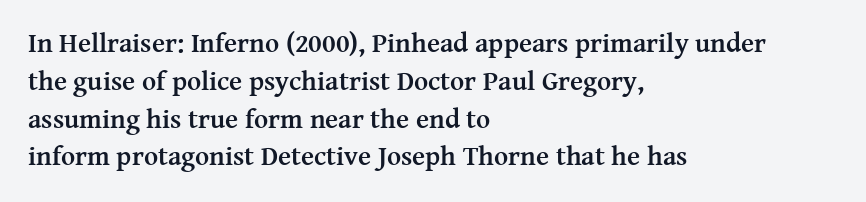
Line spacing here is normal. The baseline area is clear. This sample uses an upright cut, with every glyph sitting square on the baseline. These lines keep a tight, regular rhythm from letter to letter. Line beginnings align vertically; line endings do not.
